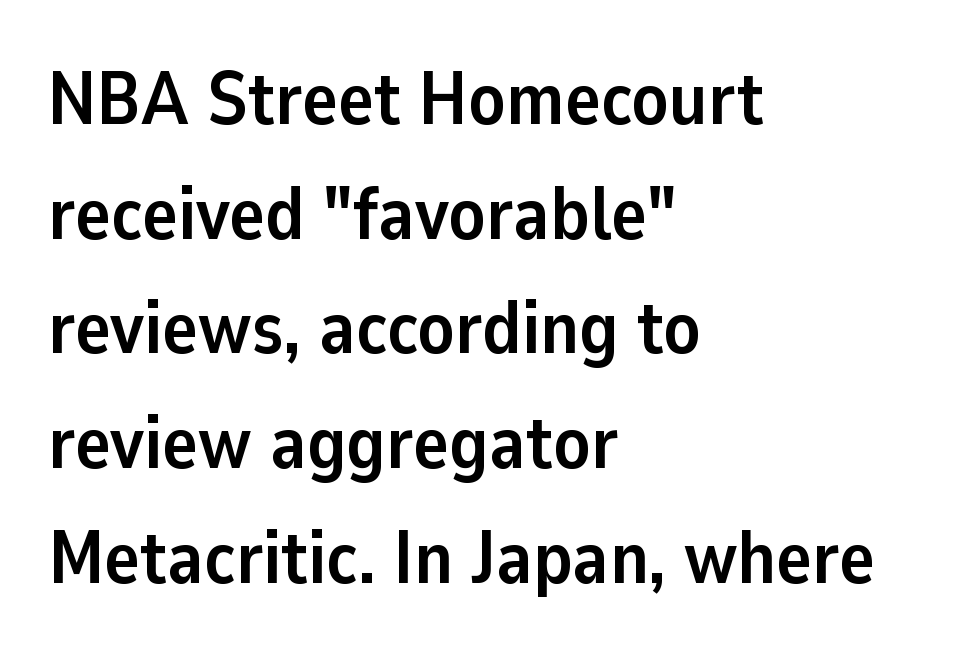
Is there any slant? The stems are plumb. These lines sit exactly where default settings would place them. Weight check: bold — yes, fully. Each line starts at the same left margin while the right side varies. Default kerning and tracking; the words read as compact shapes. No feet cap the strokes, marking this as sans-serif type.
